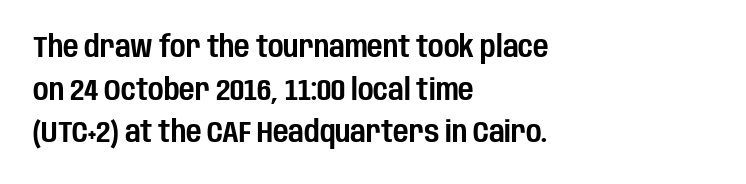
The image shows 30 px condensed sans-serif type, upright; set left-aligned, normal line spacing (1.42x), normal letter spacing, not underlined; low stroke contrast and a large x-height.
